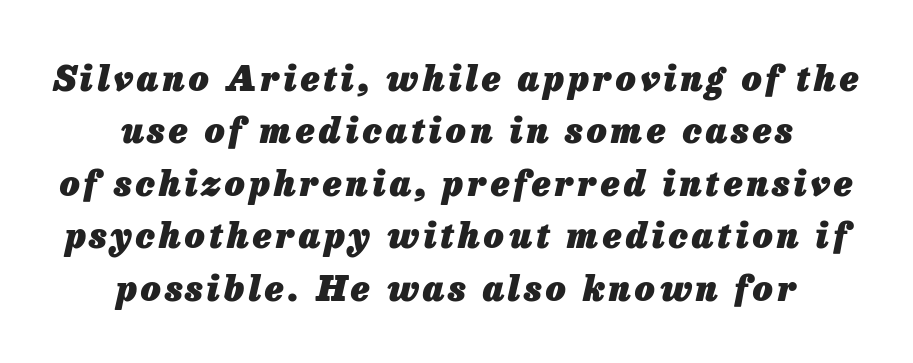
{"italic": "yes", "lean": "right", "slant_degrees": 13, "bold": "yes", "weight": "heavy", "width": "normal", "stroke_contrast": "low", "x_height": "medium", "monospaced": "no", "underline": "no", "align": "center", "line_spacing": "normal", "line_spacing_ratio": 1.5, "glyph_px": 35}
